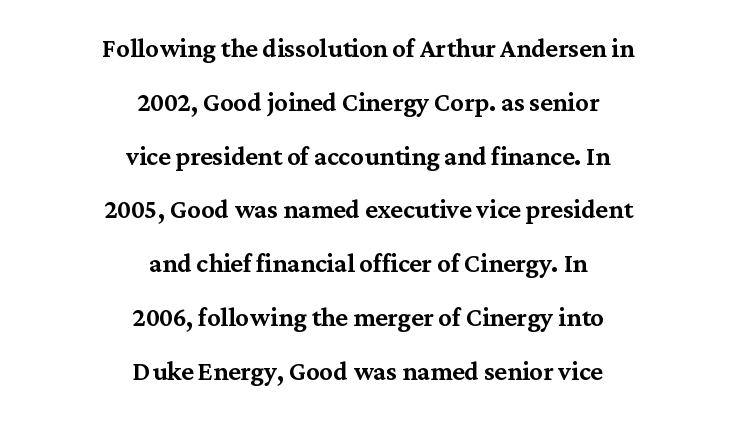
{"serif": "yes", "italic": "no", "width": "normal", "stroke_contrast": "medium", "x_height": "medium", "monospaced": "no", "underline": "no", "align": "center", "line_spacing": "normal", "line_spacing_ratio": 1.63, "letter_spacing": "normal", "letter_spacing_em": 0.0, "glyph_px": 33}
